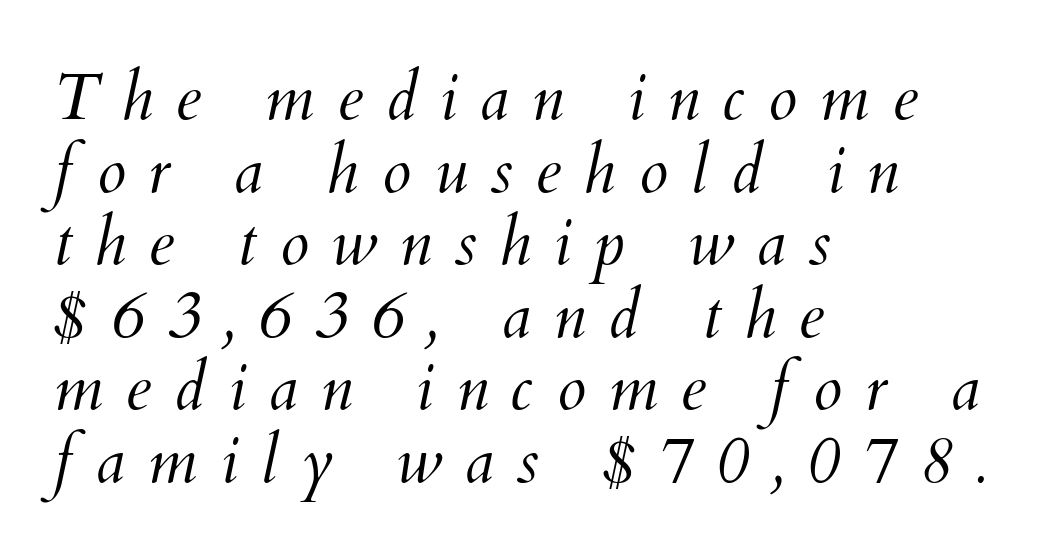
The image shows 66 px light type, italic (leaning right); set left-aligned, tight line spacing (1.1x), unusually wide letter spacing (+0.34 em), not underlined; medium stroke contrast and a small x-height.
